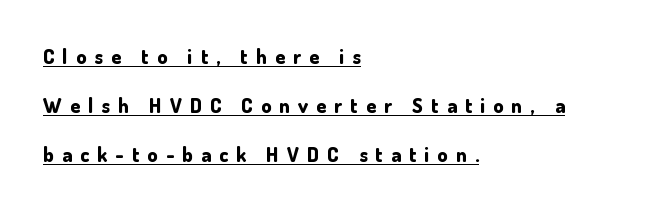
Q: Is the text bold? A: Yes.
Q: Is the text italic (slanted)? A: No, it is upright.
Q: Is the text underlined? A: Yes.
Q: How is the paragraph aligned? A: Left-aligned.
Q: Is the spacing between letters normal or unusually wide? A: Unusually wide.
Q: Is the spacing between lines tight, normal or loose? A: Loose.
